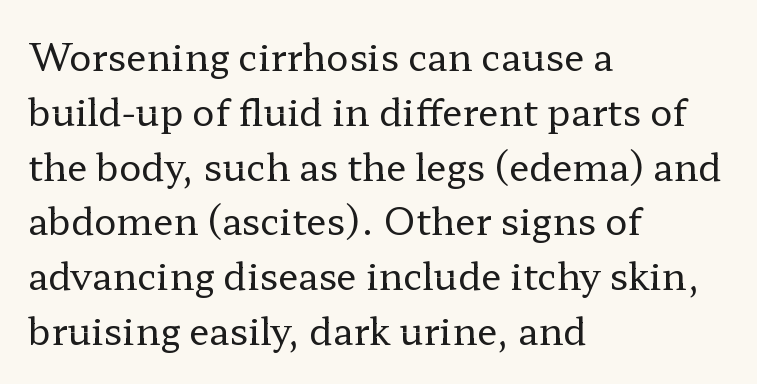
Q: Is the text bold? A: No.
Q: Is the text italic (slanted)? A: No, it is upright.
Q: Is the typeface a serif or a sans-serif typeface? A: Serif.
Q: Is the text underlined? A: No.
Q: How is the paragraph aligned? A: Left-aligned.
Q: Is the spacing between letters normal or unusually wide? A: Normal.
Q: Is the spacing between lines tight, normal or loose? A: Normal.
Q: Width (condensed, normal, or wide)? A: Wide.
Q: Stroke contrast? A: Low.
Q: x-height? A: Medium.
Q: Monospaced? A: No.
